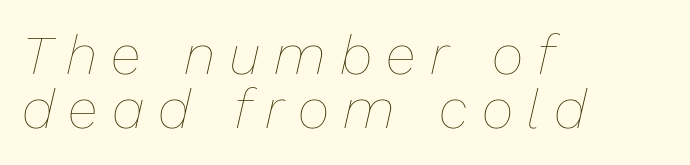
{"italic": "yes", "lean": "right", "slant_degrees": 13, "bold": "no", "weight": "thin", "width": "normal", "stroke_contrast": "low", "x_height": "medium", "monospaced": "no", "underline": "no", "align": "left", "line_spacing": "tight", "line_spacing_ratio": 0.99, "letter_spacing": "wide", "letter_spacing_em": 0.26, "glyph_px": 55}
